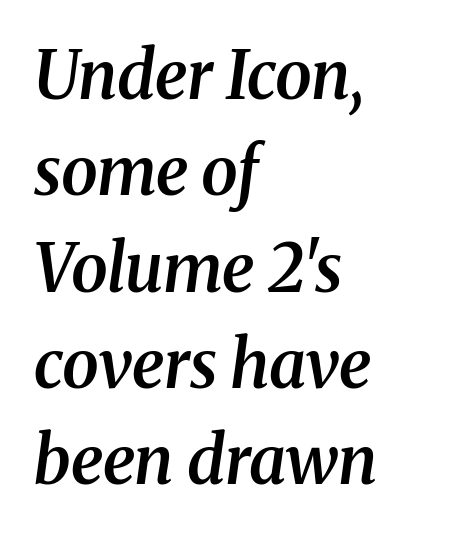
On the weight axis this lands at semibold, roughly 600. Regarding serifs, this sample has them. Layout note: lines flush left. The glyphs look as if they've been sheared to an angle.
